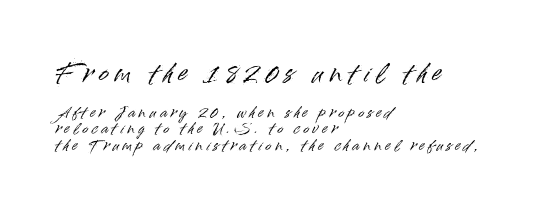
Letter spacing: wide. Type size steps down from the first block to the second. Descender tails drop into unmarked territory. Compared with a centered layout, this one pins lines to the left instead.
